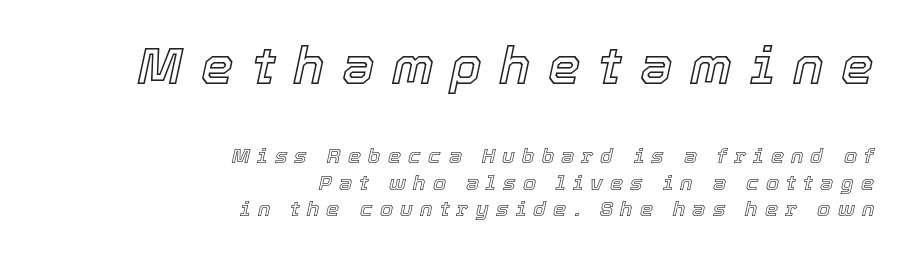
Q: Is the text italic (slanted)? A: Yes, it leans right by about 12 degrees.
Q: Is the text underlined? A: No.
Q: How is the paragraph aligned? A: Right-aligned.
Q: Is the spacing between letters normal or unusually wide? A: Unusually wide.
Q: Is the spacing between lines tight, normal or loose? A: Normal.
Q: Which block of text is set in a larger size, the first (top) or the second (bottom)? A: The first (top) one.
Q: Width (condensed, normal, or wide)? A: Normal.
Q: x-height? A: Medium.
Q: Monospaced? A: No.
